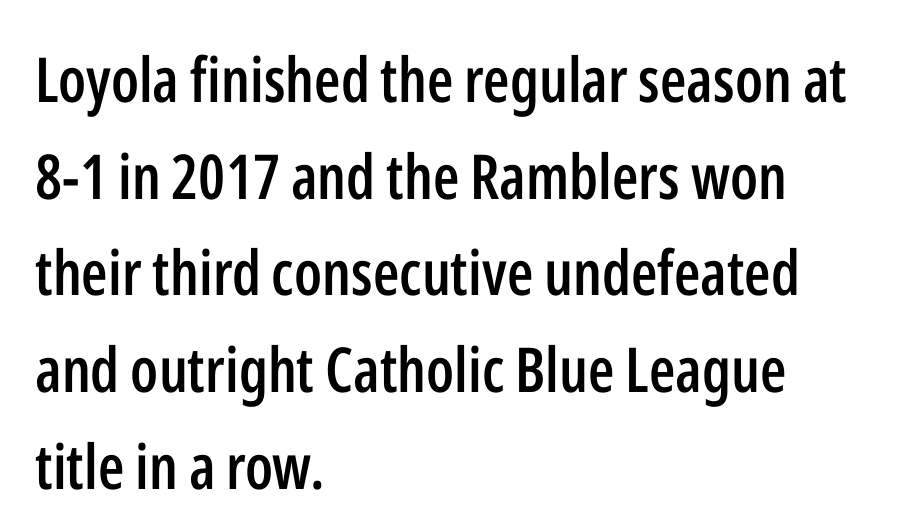
Compared with typical paragraphs, the rows here are spaced about the same. Is this a fixed-width face? No — the glyphs have proportional, varying widths. Casual observation: everything's shoved over to the left. The strokes are fattened partway — semibold, not bold. Nope, no serifs anywhere on these letters. Has an underline been added? It has not.
